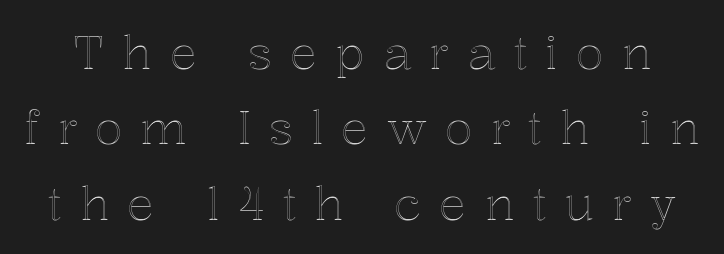
Q: Is the text italic (slanted)? A: No, it is upright.
Q: Is the text underlined? A: No.
Q: Is the spacing between letters normal or unusually wide? A: Unusually wide.
Q: Is the spacing between lines tight, normal or loose? A: Normal.
Q: Width (condensed, normal, or wide)? A: Normal.
Q: x-height? A: Medium.
Q: Monospaced? A: No.
